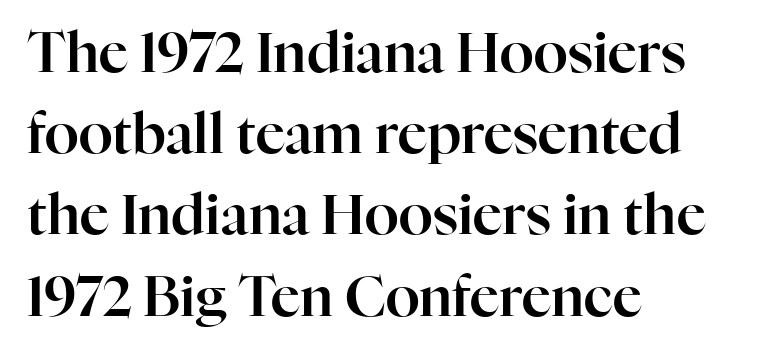
Upright lettering throughout. Nothing unusual about the tracking: characters are spaced as the font intends. The rendering anchors every line to the left-hand side. Regarding leading, the lines here are spaced in the standard way. Rule under the text: the space is simply empty. Letterform terminals end in serifs throughout the passage.
